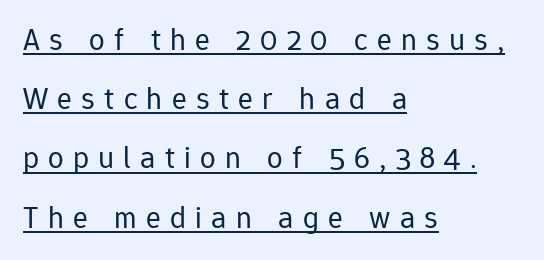
Stroke mass is kept to a normal reading level or below. You can tell from the bare stems that sans-serif type was used. Each line starts at the same left margin while the right side varies. Loose tracking; the words dissolve into strings of separated letters. Does a line run under the words? Yes, clearly. Italic: no, the glyphs are upright roman.
